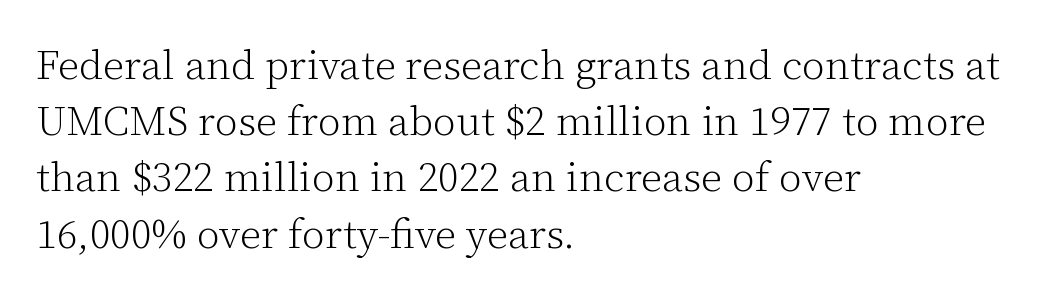
{"serif": "yes", "italic": "no", "bold": "no", "weight": "light", "width": "normal", "stroke_contrast": "low", "x_height": "medium", "monospaced": "no", "underline": "no", "align": "left", "line_spacing": "normal", "line_spacing_ratio": 1.37, "letter_spacing": "normal", "letter_spacing_em": 0.0, "glyph_px": 41}
